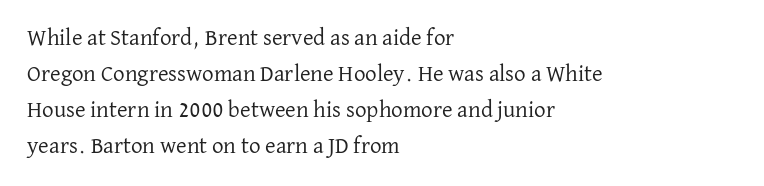
{"italic": "no", "bold": "no", "underline": "no", "align": "left", "line_spacing": "normal", "line_spacing_ratio": 1.56, "letter_spacing": "normal", "letter_spacing_em": 0.0, "glyph_px": 23}
